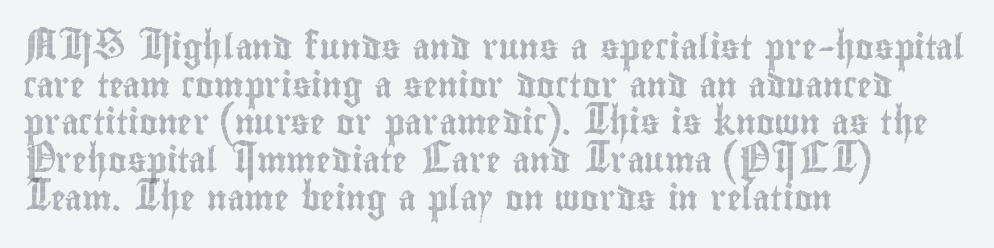
Q: Is the text italic (slanted)? A: No, it is upright.
Q: Is the text underlined? A: No.
Q: How is the paragraph aligned? A: Left-aligned.
Q: Is the spacing between letters normal or unusually wide? A: Normal.
Q: Is the spacing between lines tight, normal or loose? A: Normal.
